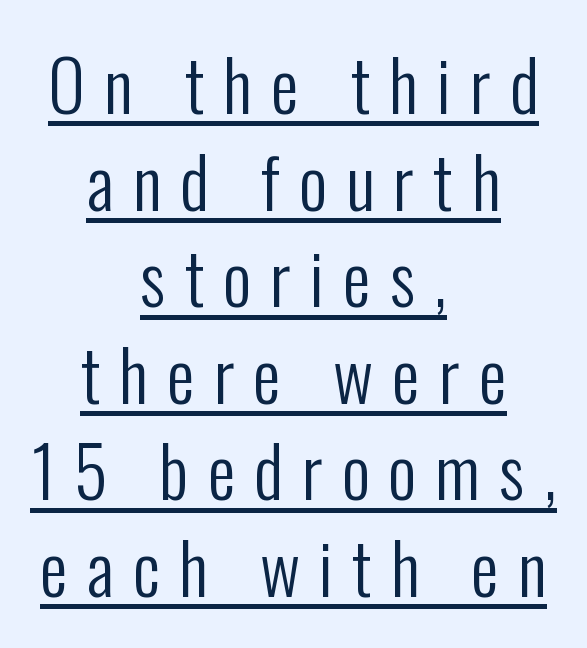
{"serif": "no", "italic": "no", "bold": "no", "weight": "regular", "width": "condensed", "stroke_contrast": "low", "x_height": "medium", "monospaced": "no", "underline": "yes", "align": "center", "line_spacing": "normal", "line_spacing_ratio": 1.38, "letter_spacing": "wide", "letter_spacing_em": 0.27, "glyph_px": 70}
